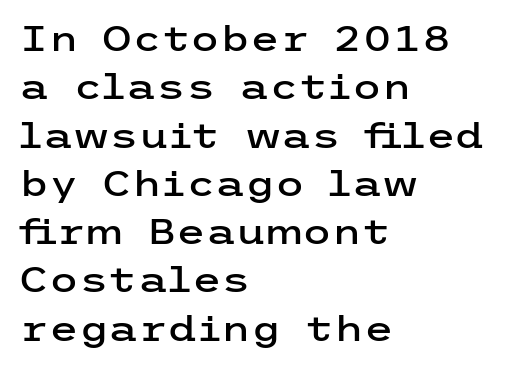
Q: Is the text italic (slanted)? A: No, it is upright.
Q: Is the typeface a serif or a sans-serif typeface? A: Sans-serif.
Q: Is the text underlined? A: No.
Q: How is the paragraph aligned? A: Left-aligned.
Q: Is the spacing between letters normal or unusually wide? A: Normal.
Q: Is the spacing between lines tight, normal or loose? A: Normal.
Q: Width (condensed, normal, or wide)? A: Wide.
Q: Stroke contrast? A: Low.
Q: x-height? A: Medium.
